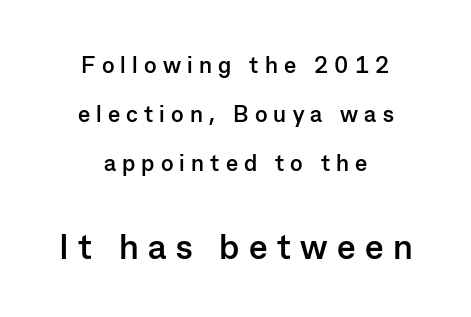
{"serif": "no", "italic": "no", "bold": "yes", "weight": "semibold", "width": "normal", "stroke_contrast": "low", "x_height": "medium", "monospaced": "no", "underline": "no", "align": "center", "line_spacing": "loose", "line_spacing_ratio": 2.12, "letter_spacing": "wide", "letter_spacing_em": 0.27, "larger_block": "second", "size_ratio": 1.52, "glyph_px": 35}
